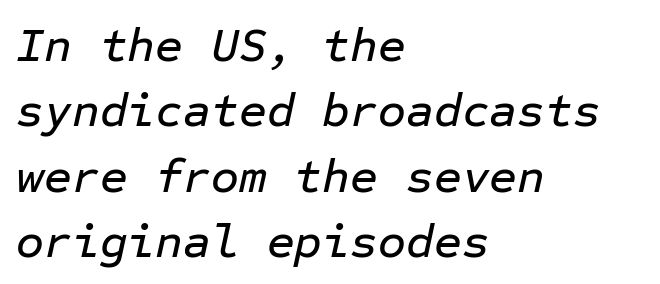
Q: Is the text italic (slanted)? A: Yes, it leans right by about 12 degrees.
Q: Is the text underlined? A: No.
Q: How is the paragraph aligned? A: Left-aligned.
Q: Is the spacing between letters normal or unusually wide? A: Normal.
Q: Is the spacing between lines tight, normal or loose? A: Normal.
Q: Width (condensed, normal, or wide)? A: Normal.
Q: Stroke contrast? A: Low.
Q: x-height? A: Medium.
Q: Monospaced? A: Yes.
